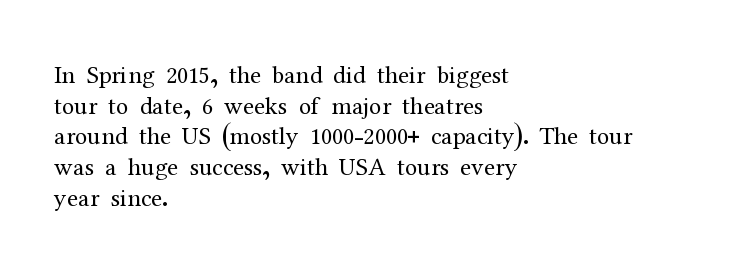
Q: Is the text bold? A: No.
Q: Is the text italic (slanted)? A: No, it is upright.
Q: Is the text underlined? A: No.
Q: How is the paragraph aligned? A: Left-aligned.
Q: Is the spacing between letters normal or unusually wide? A: Normal.
